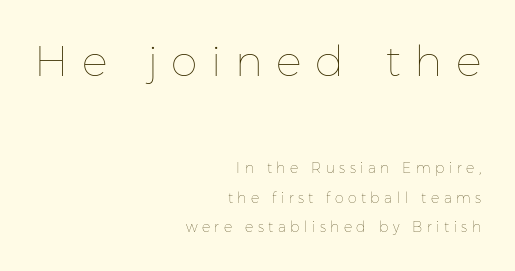
The image shows 43 px thin type, upright; set right-aligned, loose line spacing (2.11x), unusually wide letter spacing (+0.32 em), not underlined; the first (top) block is 3.07x larger; low stroke contrast and a medium x-height.
